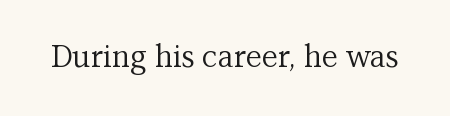
Q: Is the text bold? A: No.
Q: Is the text italic (slanted)? A: No, it is upright.
Q: Is the typeface a serif or a sans-serif typeface? A: Serif.
Q: Is the text underlined? A: No.
Q: Is the spacing between letters normal or unusually wide? A: Normal.
Q: Width (condensed, normal, or wide)? A: Normal.
Q: Stroke contrast? A: Medium.
Q: x-height? A: Medium.
Q: Monospaced? A: No.
